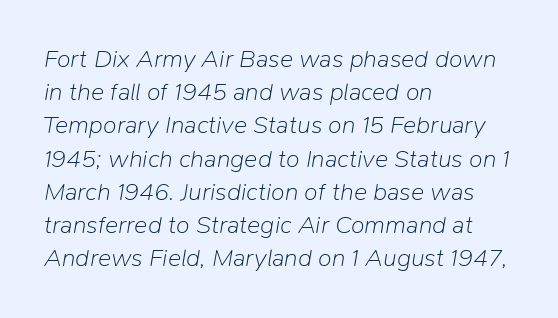
Successive baselines arrive at the customary interval. Looking at the ascenders, they clearly lean. Typeset ragged right — the left edge is the straight one. Has an underline been added? It has not. Here the glyphs are tracked normally, forming tight word shapes.
